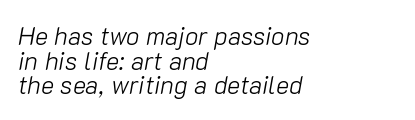
The passage shown leans; its letterforms are oblique. Layout note: lines flush left. This rendering leaves character spacing at its baseline value. The passage shown is not bold in any degree.
